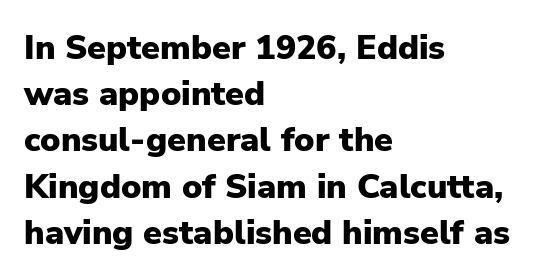
Each letter keeps its own natural width here, so spacing adapts to shape. Students, this is bold: see how much ink each stroke carries. The passage shown is typeset with a sans-serif family. The setting favours the left margin, as ordinary paragraphs usually do. Nope, not italic — everything's standing straight. The specimen omits any rule beneath the text block's lines.
